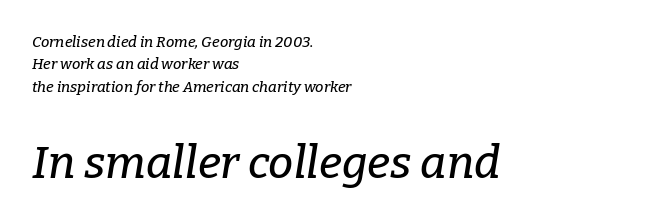
Q: Is the text italic (slanted)? A: Yes, it leans right by about 9 degrees.
Q: Is the typeface a serif or a sans-serif typeface? A: Serif.
Q: Is the text underlined? A: No.
Q: How is the paragraph aligned? A: Left-aligned.
Q: Is the spacing between letters normal or unusually wide? A: Normal.
Q: Is the spacing between lines tight, normal or loose? A: Normal.
Q: Which block of text is set in a larger size, the first (top) or the second (bottom)? A: The second (bottom) one.
Q: Width (condensed, normal, or wide)? A: Normal.
Q: Stroke contrast? A: Low.
Q: x-height? A: Medium.
Q: Monospaced? A: No.
